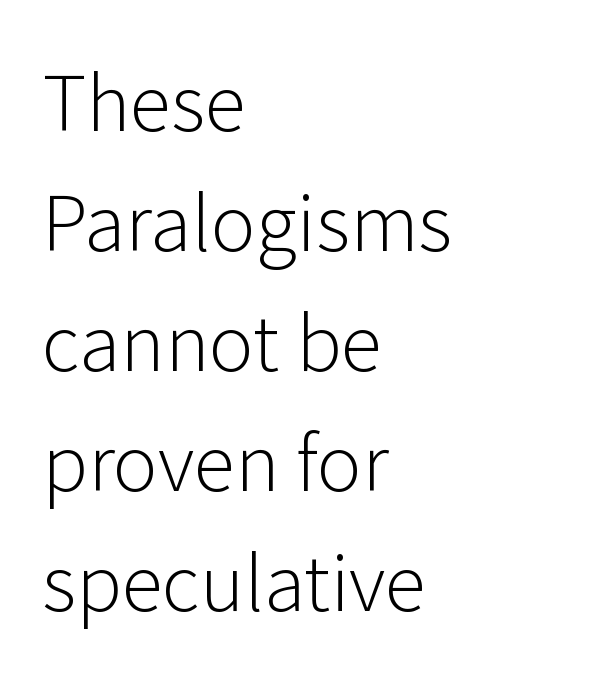
Q: Is the text bold? A: No.
Q: Is the text italic (slanted)? A: No, it is upright.
Q: Is the typeface a serif or a sans-serif typeface? A: Sans-serif.
Q: Is the text underlined? A: No.
Q: How is the paragraph aligned? A: Left-aligned.
Q: Is the spacing between letters normal or unusually wide? A: Normal.
Q: Is the spacing between lines tight, normal or loose? A: Normal.
Q: Width (condensed, normal, or wide)? A: Normal.
Q: Stroke contrast? A: Low.
Q: x-height? A: Medium.
Q: Monospaced? A: No.
